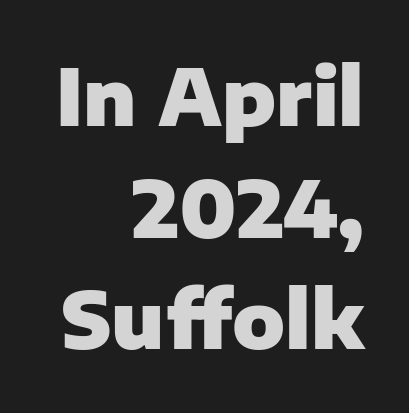
Unmarked baselines from the first word to the last. Each letter keeps its own natural width here, so spacing adapts to shape. These lines keep a tight, regular rhythm from letter to letter. Typographic density is high because the face is bold. The rows are spaced the way most documents space them. The specimen reads as upright at a glance.
